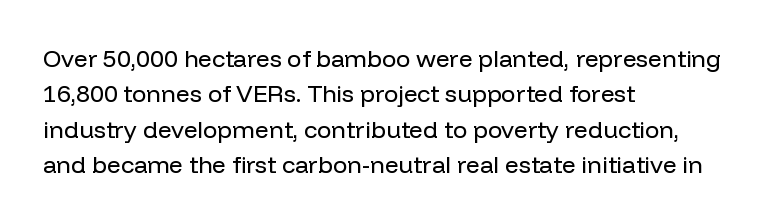
{"italic": "no", "bold": "no", "underline": "no", "align": "left", "line_spacing": "normal", "line_spacing_ratio": 1.47, "letter_spacing": "normal", "letter_spacing_em": 0.0, "glyph_px": 24}
